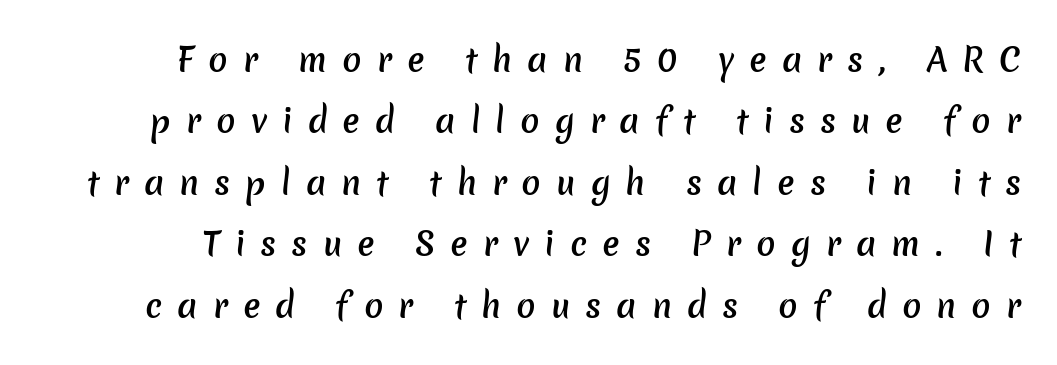
The image shows 32 px semibold sans-serif type; set loose line spacing (1.92x), unusually wide letter spacing (+0.47 em), not underlined; low stroke contrast and a medium x-height.
